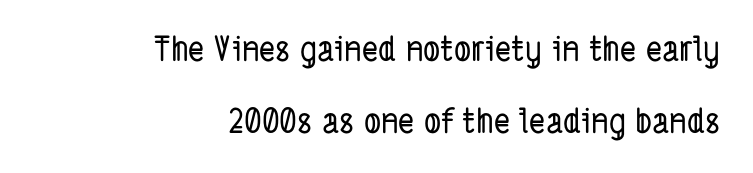
Q: Is the typeface a serif or a sans-serif typeface? A: Sans-serif.
Q: Is the text underlined? A: No.
Q: How is the paragraph aligned? A: Right-aligned.
Q: Is the spacing between letters normal or unusually wide? A: Normal.
Q: Is the spacing between lines tight, normal or loose? A: Loose.
Q: Width (condensed, normal, or wide)? A: Condensed.
Q: Stroke contrast? A: Low.
Q: x-height? A: Medium.
Q: Monospaced? A: No.
